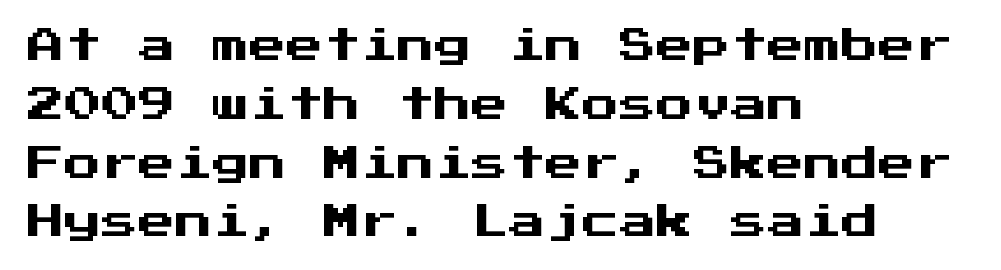
Q: Is the text italic (slanted)? A: No, it is upright.
Q: Is the typeface a serif or a sans-serif typeface? A: Sans-serif.
Q: Is the text underlined? A: No.
Q: How is the paragraph aligned? A: Left-aligned.
Q: Is the spacing between letters normal or unusually wide? A: Normal.
Q: Is the spacing between lines tight, normal or loose? A: Normal.
Q: Width (condensed, normal, or wide)? A: Normal.
Q: Stroke contrast? A: Medium.
Q: x-height? A: Medium.
Q: Monospaced? A: Yes.
